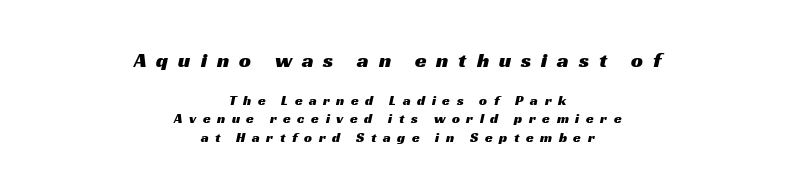
{"underline": "no", "align": "center", "line_spacing": "normal", "line_spacing_ratio": 1.33, "letter_spacing": "wide", "letter_spacing_em": 0.47, "larger_block": "first", "size_ratio": 1.5, "glyph_px": 21}
